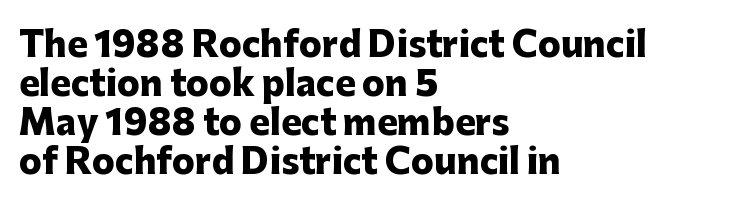
{"serif": "no", "italic": "no", "bold": "yes", "weight": "heavy", "width": "normal", "stroke_contrast": "low", "x_height": "medium", "monospaced": "no", "underline": "no", "align": "left", "line_spacing": "tight", "line_spacing_ratio": 1.15, "letter_spacing": "normal", "letter_spacing_em": 0.0, "glyph_px": 34}
